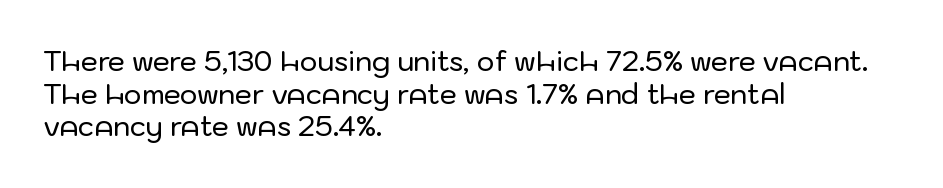
{"italic": "no", "underline": "no", "align": "left", "line_spacing_ratio": 1.21, "letter_spacing": "normal", "letter_spacing_em": 0.0, "glyph_px": 27}
